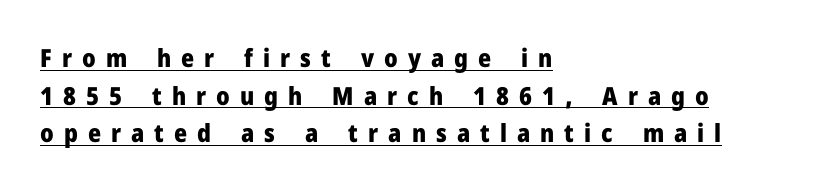
{"italic": "no", "bold": "yes", "underline": "yes", "align": "left", "line_spacing": "normal", "line_spacing_ratio": 1.51, "letter_spacing": "wide", "letter_spacing_em": 0.4, "glyph_px": 25}
